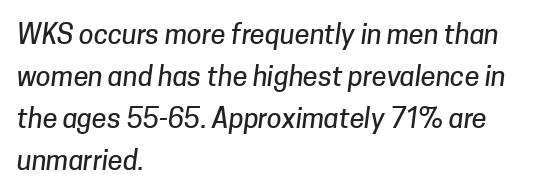
Regular leading. These lines are set flush left with a ragged right edge. The line texture is even and compact thanks to regular tracking. The area under the type is left untouched.
